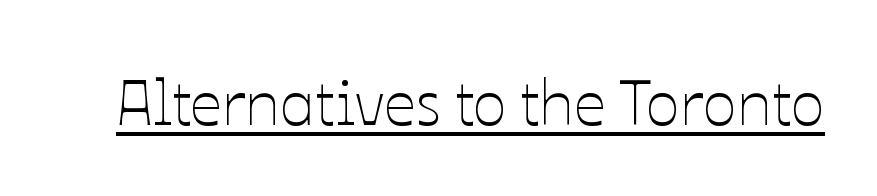
Each letter keeps its own natural width here, so spacing adapts to shape. Check the space under the baseline: a stroke is drawn there. This sample uses an upright cut, with every glyph sitting square on the baseline. Each stroke keeps to a modest, everyday thickness or less. You could call the tracking neutral — neither tight nor loose.
